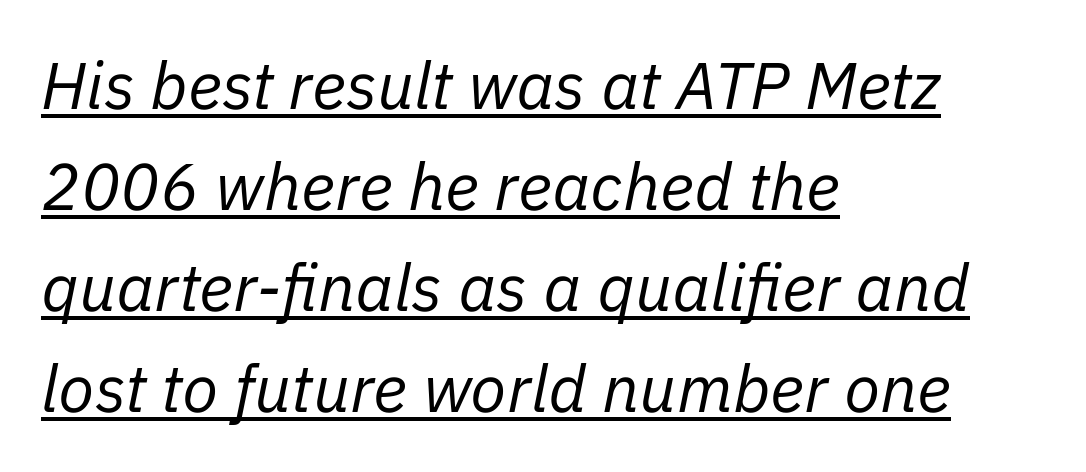
Q: Is the text bold? A: No.
Q: Is the text italic (slanted)? A: Yes, it leans right by about 11 degrees.
Q: Is the text underlined? A: Yes.
Q: How is the paragraph aligned? A: Left-aligned.
Q: Is the spacing between letters normal or unusually wide? A: Normal.
Q: Is the spacing between lines tight, normal or loose? A: Normal.
Q: Width (condensed, normal, or wide)? A: Normal.
Q: Stroke contrast? A: Low.
Q: x-height? A: Medium.
Q: Monospaced? A: No.
